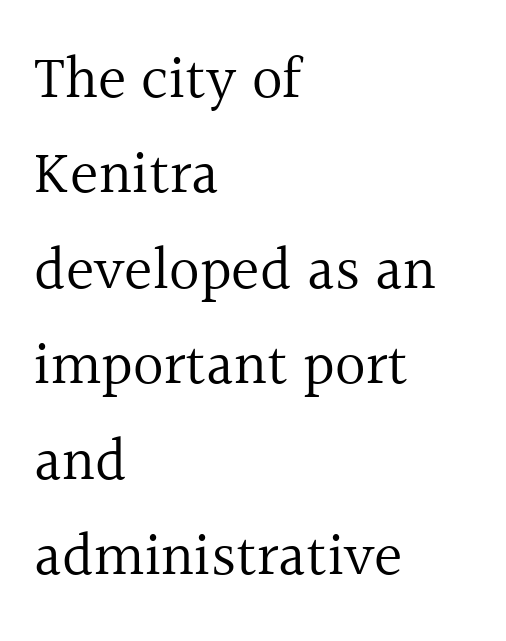
{"serif": "yes", "italic": "no", "bold": "no", "weight": "regular", "width": "normal", "x_height": "medium", "monospaced": "no", "underline": "no", "align": "left", "line_spacing": "normal", "line_spacing_ratio": 1.59, "letter_spacing": "normal", "letter_spacing_em": 0.0, "glyph_px": 60}
